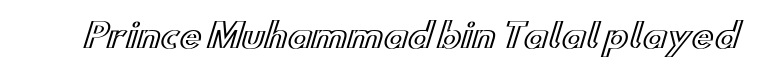
{"width": "wide", "x_height": "small", "monospaced": "no", "underline": "no", "letter_spacing": "normal", "letter_spacing_em": 0.0, "glyph_px": 33}
